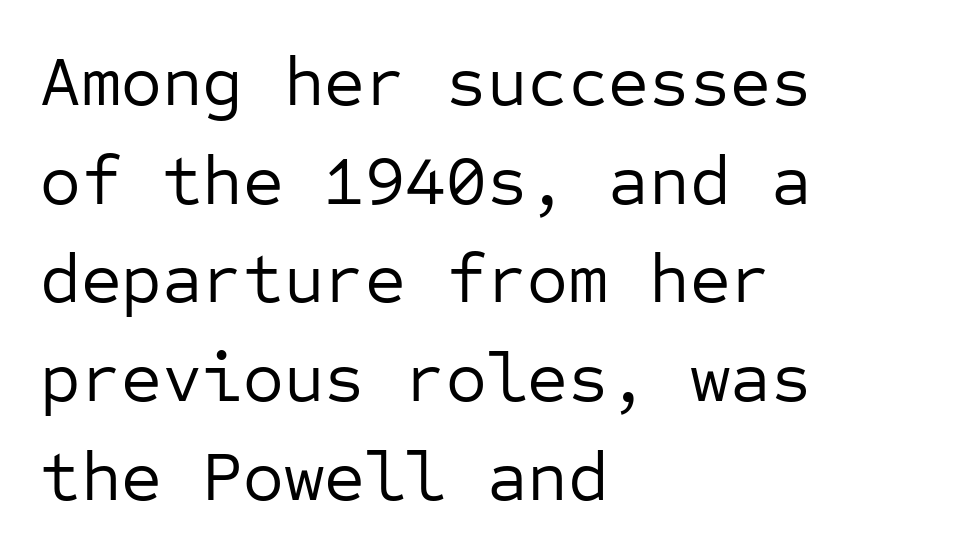
{"serif": "no", "italic": "no", "bold": "no", "weight": "regular", "width": "normal", "stroke_contrast": "low", "x_height": "medium", "monospaced": "yes", "underline": "no", "align": "left", "line_spacing": "normal", "line_spacing_ratio": 1.41, "letter_spacing": "normal", "letter_spacing_em": 0.0, "glyph_px": 70}
